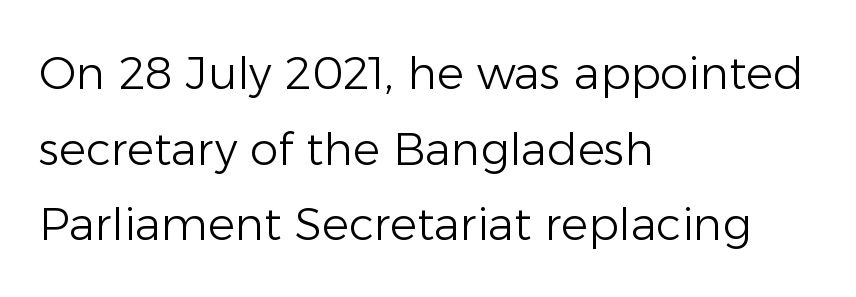
Q: Is the text bold? A: No.
Q: Is the text italic (slanted)? A: No, it is upright.
Q: Is the typeface a serif or a sans-serif typeface? A: Sans-serif.
Q: Is the text underlined? A: No.
Q: How is the paragraph aligned? A: Left-aligned.
Q: Is the spacing between letters normal or unusually wide? A: Normal.
Q: Is the spacing between lines tight, normal or loose? A: Normal.
Q: Width (condensed, normal, or wide)? A: Normal.
Q: Stroke contrast? A: Low.
Q: x-height? A: Medium.
Q: Monospaced? A: No.
